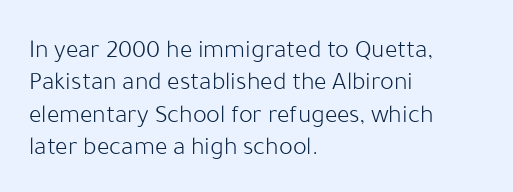
Line spacing here is normal. Nobody touched the tracking dial on this one. Quick note: underline off. Designer's note — italics off, roman on. The lines are quadded left.
